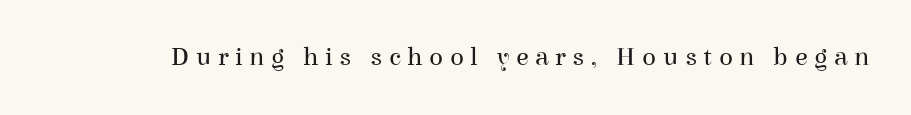
The image shows 26 px text type, upright; set unusually wide letter spacing (+0.25 em), not underlined.
